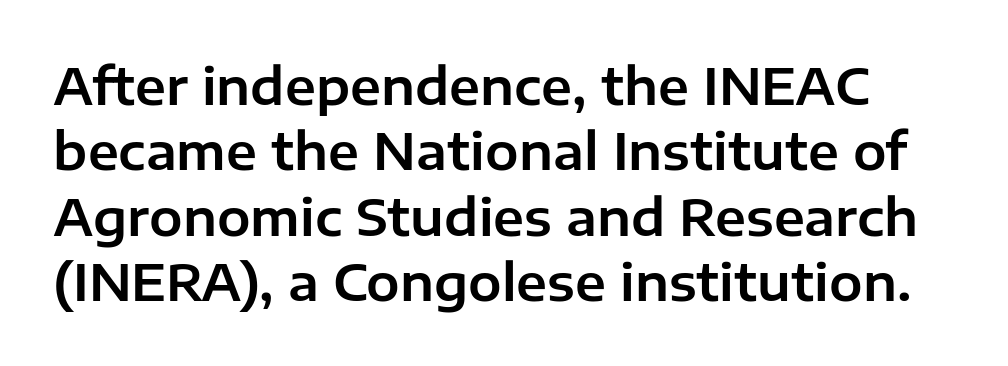
{"serif": "no", "italic": "no", "width": "normal", "stroke_contrast": "low", "x_height": "medium", "monospaced": "no", "underline": "no", "line_spacing": "normal", "line_spacing_ratio": 1.31, "letter_spacing": "normal", "letter_spacing_em": 0.0, "glyph_px": 50}
